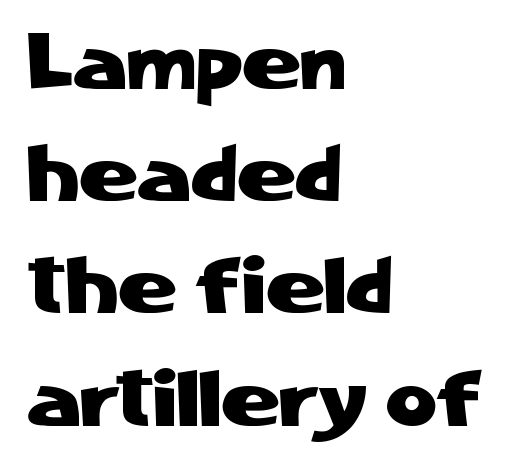
The image shows 79 px sans-serif type, upright; set left-aligned, normal line spacing (1.42x), normal letter spacing, not underlined; low stroke contrast and a medium x-height.
